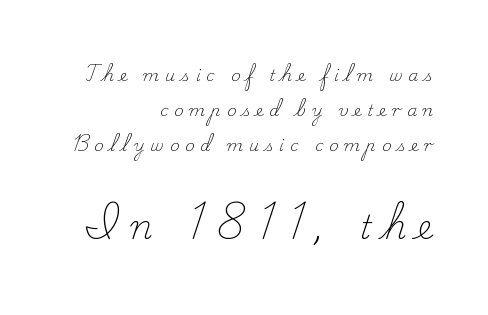
The image shows 33 px light serif type; set right-aligned, loose line spacing (2.18x), unusually wide letter spacing (+0.36 em), not underlined; the second (bottom) block is 2.06x larger; low stroke contrast and a small x-height.
